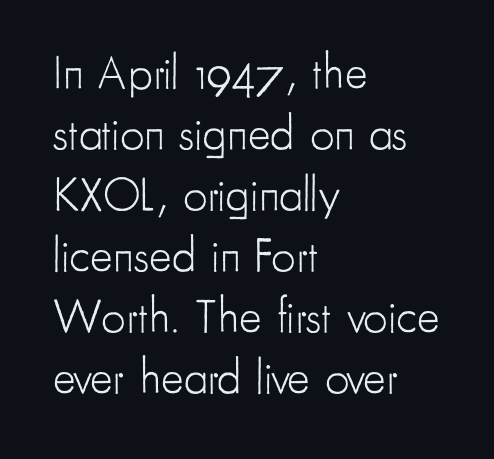
{"serif": "no", "italic": "no", "bold": "no", "weight": "light", "width": "condensed", "stroke_contrast": "low", "x_height": "small", "monospaced": "no", "underline": "no", "align": "left", "line_spacing": "normal", "line_spacing_ratio": 1.27, "letter_spacing": "normal", "letter_spacing_em": 0.0, "glyph_px": 48}
